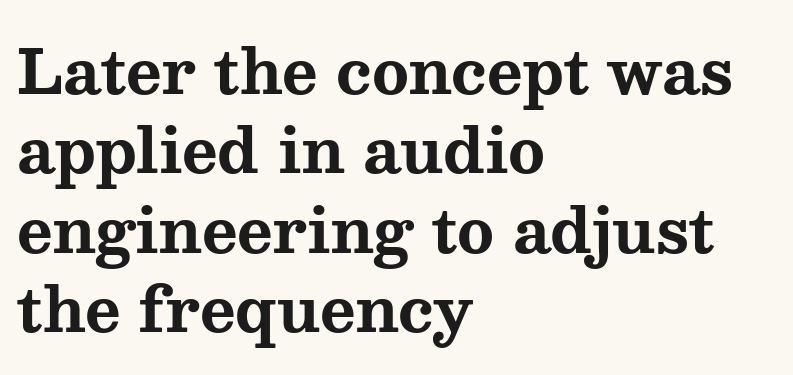
The image shows 61 px bold, wide serif type, upright; set left-aligned, normal line spacing (1.3x), normal letter spacing, not underlined; medium stroke contrast and a medium x-height.
